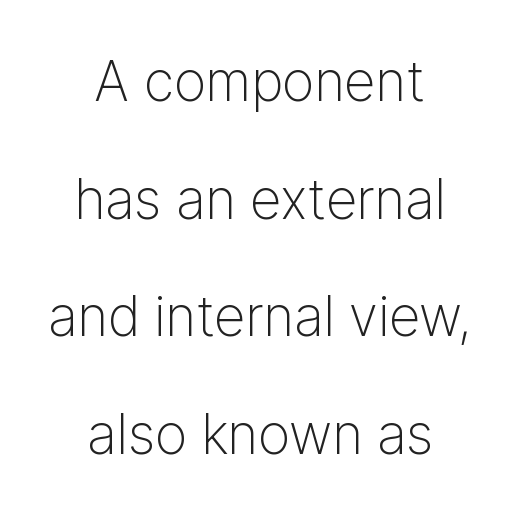
{"serif": "no", "italic": "no", "bold": "no", "weight": "light", "width": "normal", "stroke_contrast": "low", "x_height": "medium", "monospaced": "no", "underline": "no", "align": "center", "line_spacing": "loose", "line_spacing_ratio": 2.14, "letter_spacing": "normal", "letter_spacing_em": 0.0, "glyph_px": 55}
